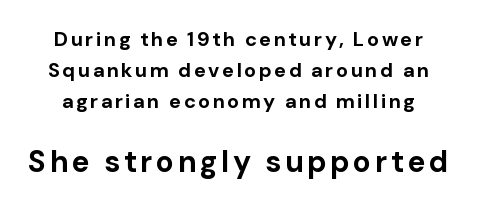
Q: Is the text bold? A: Yes.
Q: Is the text italic (slanted)? A: No, it is upright.
Q: Is the typeface a serif or a sans-serif typeface? A: Sans-serif.
Q: Is the text underlined? A: No.
Q: Is the spacing between lines tight, normal or loose? A: Normal.
Q: Which block of text is set in a larger size, the first (top) or the second (bottom)? A: The second (bottom) one.
Q: Width (condensed, normal, or wide)? A: Normal.
Q: Stroke contrast? A: Low.
Q: x-height? A: Medium.
Q: Monospaced? A: No.
